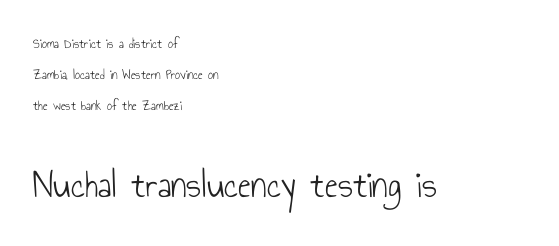
Q: Is the text bold? A: No.
Q: Is the text italic (slanted)? A: No, it is upright.
Q: Is the typeface a serif or a sans-serif typeface? A: Sans-serif.
Q: Is the text underlined? A: No.
Q: How is the paragraph aligned? A: Left-aligned.
Q: Is the spacing between letters normal or unusually wide? A: Normal.
Q: Is the spacing between lines tight, normal or loose? A: Loose.
Q: Which block of text is set in a larger size, the first (top) or the second (bottom)? A: The second (bottom) one.
Q: Width (condensed, normal, or wide)? A: Condensed.
Q: Stroke contrast? A: Low.
Q: x-height? A: Small.
Q: Monospaced? A: No.
